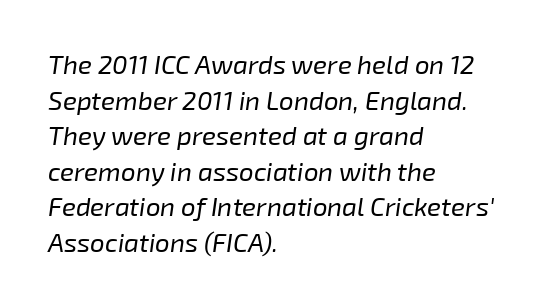
{"italic": "yes", "lean": "right", "slant_degrees": 8, "bold": "no", "underline": "no", "align": "left", "line_spacing": "normal", "line_spacing_ratio": 1.37, "letter_spacing": "normal", "letter_spacing_em": 0.0, "glyph_px": 26}
